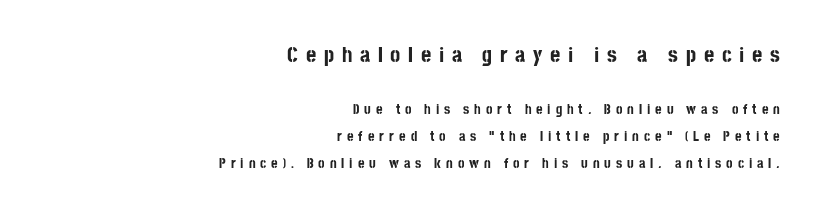
A typesetter would call this heavily tracked-out type. Typesetter's note — upper block bumped up in size, lower block left smaller. Lines of text with bare space underneath. The lettering holds an erect, upright posture throughout. One glance says open: line gaps are wider than usual. Heavy, bold letterforms.
